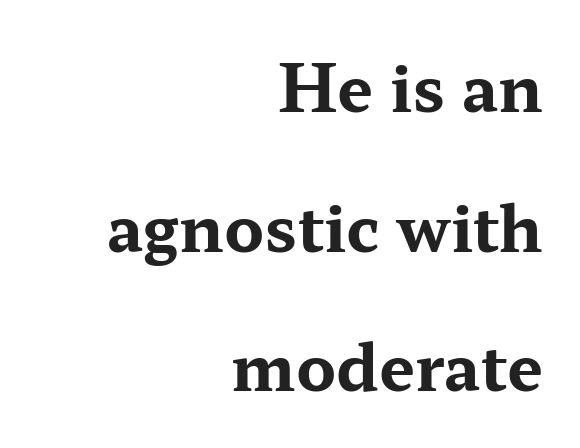
Are there feet on the stems? There are — it's a serif. Look at the tracking — it's just the regular setting, nothing added. Leftover space on each line is placed entirely before the opening word. Quick note: not italic, upright. The space between consecutive lines is lavish.
